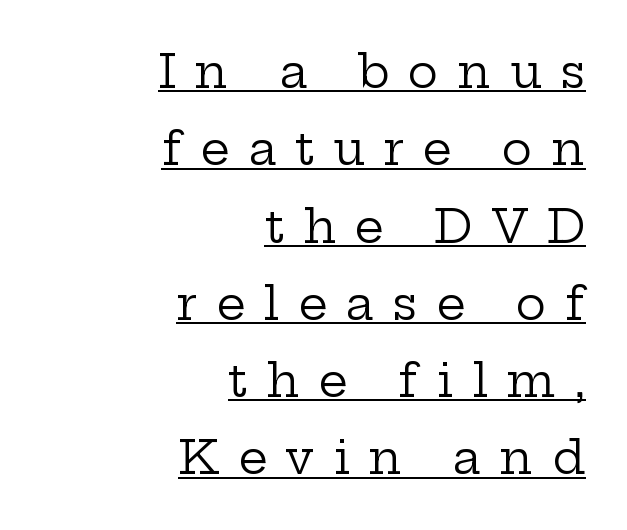
Do the characters align in a grid? No, the font is proportional. Spacing between characters has been opened up far beyond the box default. I'd call this a serif setting — the letters wear small feet. Honestly, the row spacing looks completely unremarkable. Stroke mass is kept to a normal reading level or below.
